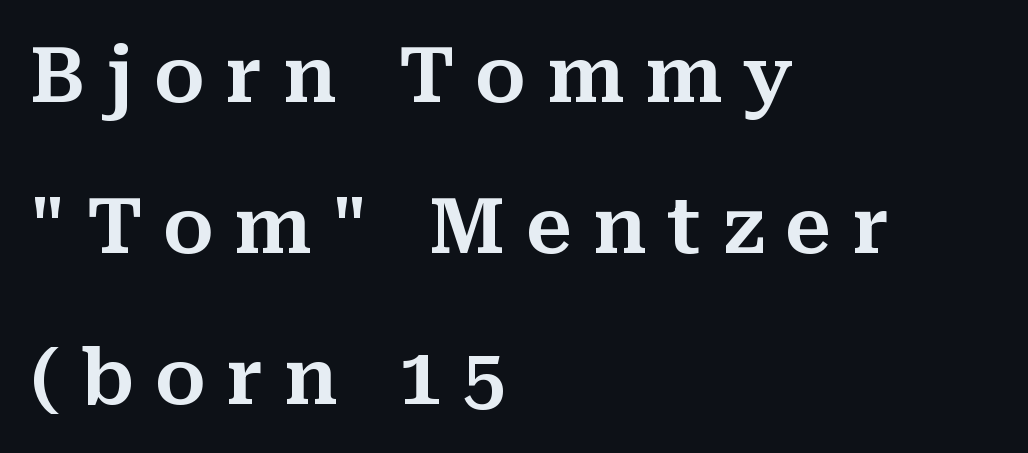
{"serif": "yes", "italic": "no", "width": "normal", "stroke_contrast": "medium", "x_height": "medium", "monospaced": "no", "underline": "no", "align": "left", "line_spacing": "loose", "line_spacing_ratio": 1.96, "letter_spacing": "wide", "letter_spacing_em": 0.27, "glyph_px": 77}
